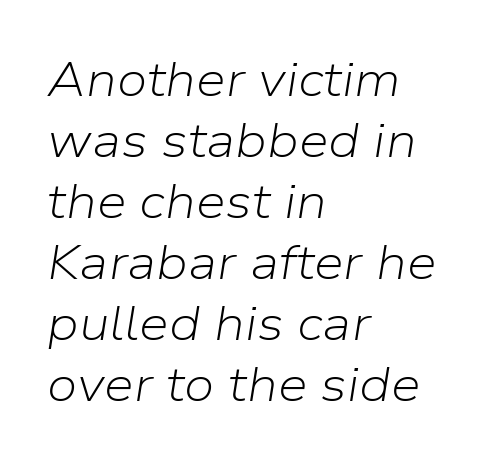
What's the leading like? Ordinary, nothing unusual. Think of a printed novel: that variable character pitch is what you see here. Default kerning and tracking; the words read as compact shapes. The space beneath each line is pristine and unruled. Unbolded letterforms with no extra heft. Is the block centered? No — it sits flush against the left margin.
